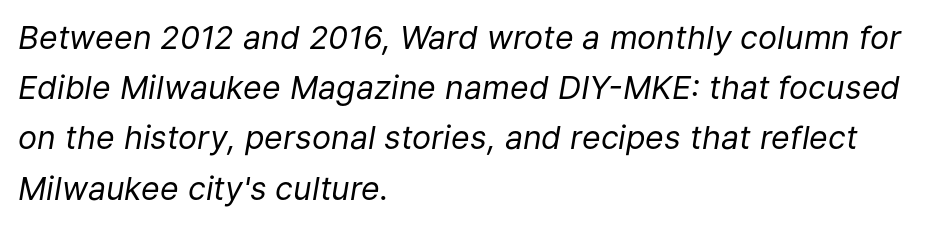
{"italic": "yes", "lean": "right", "slant_degrees": 9, "bold": "no", "weight": "regular", "width": "normal", "stroke_contrast": "low", "x_height": "medium", "monospaced": "no", "underline": "no", "align": "left", "line_spacing": "normal", "line_spacing_ratio": 1.57, "letter_spacing": "normal", "letter_spacing_em": 0.0, "glyph_px": 32}
